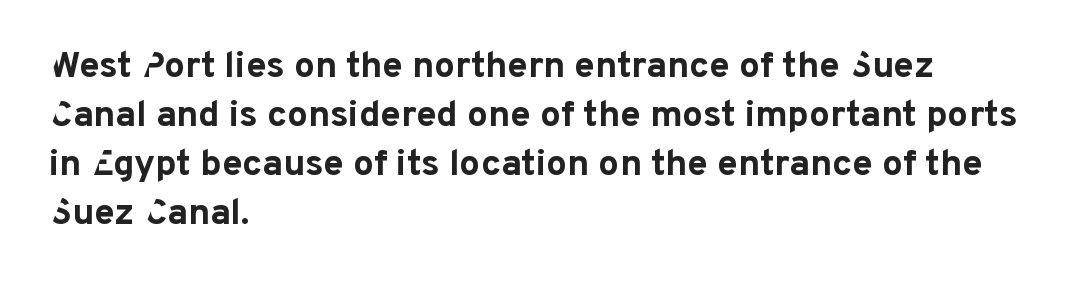
The image shows 37 px bold sans-serif type, upright; set left-aligned, normal line spacing (1.32x), normal letter spacing, not underlined; low stroke contrast and a medium x-height.
